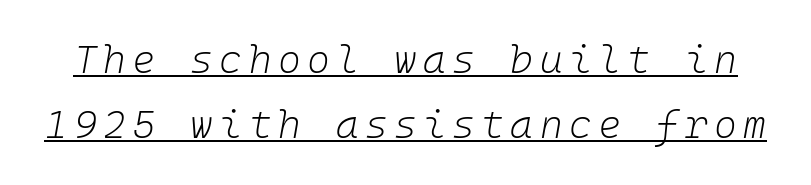
When letters slant like this, we call the style italic. Stem width sits at or under what a default text font uses. Regarding leading, the lines here are spaced in the standard way. What decoration does the sample have? An underline.
